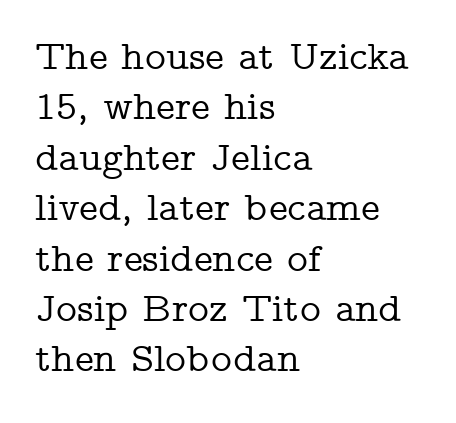
Vertical spacing — default. Ordinary non-slanted type is in use. Is this a fixed-width face? No — the glyphs have proportional, varying widths. Check the space under the baseline: it is left empty. This is serif lettering, the kind often seen in printed books.
